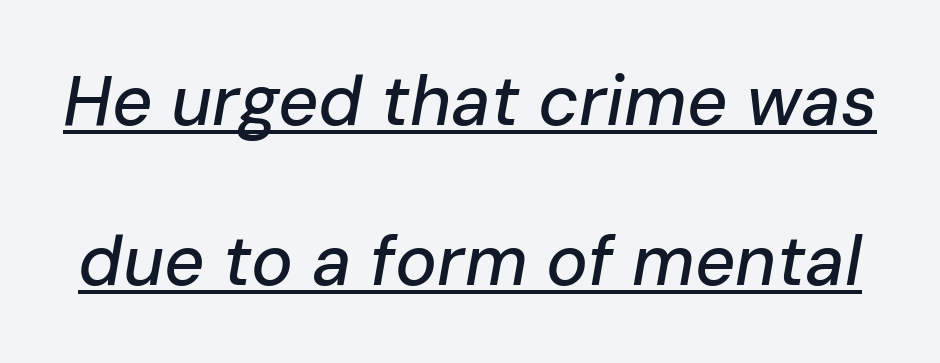
{"italic": "yes", "lean": "right", "slant_degrees": 10, "width": "normal", "stroke_contrast": "low", "x_height": "medium", "monospaced": "no", "underline": "yes", "line_spacing": "loose", "line_spacing_ratio": 2.29, "letter_spacing": "normal", "letter_spacing_em": 0.0, "glyph_px": 70}
